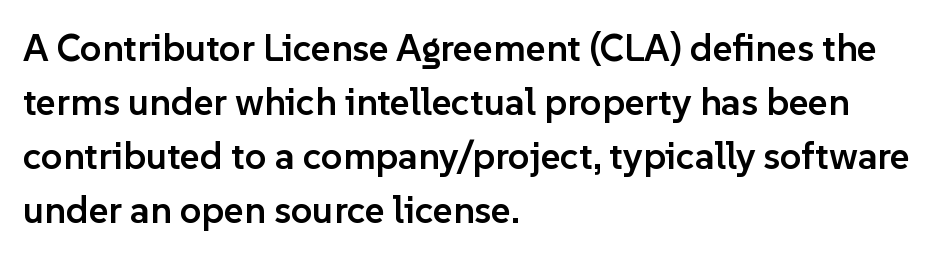
The image shows 38 px semibold sans-serif type, upright; set left-aligned, normal line spacing (1.42x), normal letter spacing, not underlined; low stroke contrast and a medium x-height.
